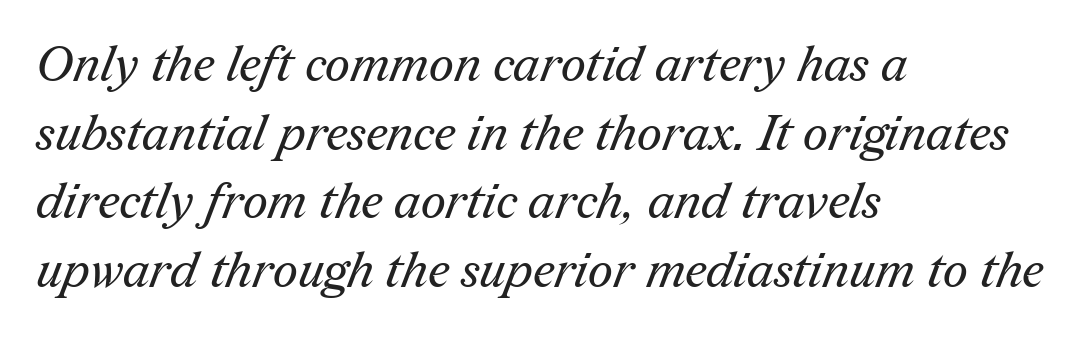
The weight would be labelled regular, book, light, or lighter still. Serif or sans? Serif — the stroke terminals have little feet. All the whitespace from short lines collects on the right. The area under the type is left untouched. Character widths vary here, with narrow letters taking less room than wide ones. Nobody touched the tracking dial on this one.
